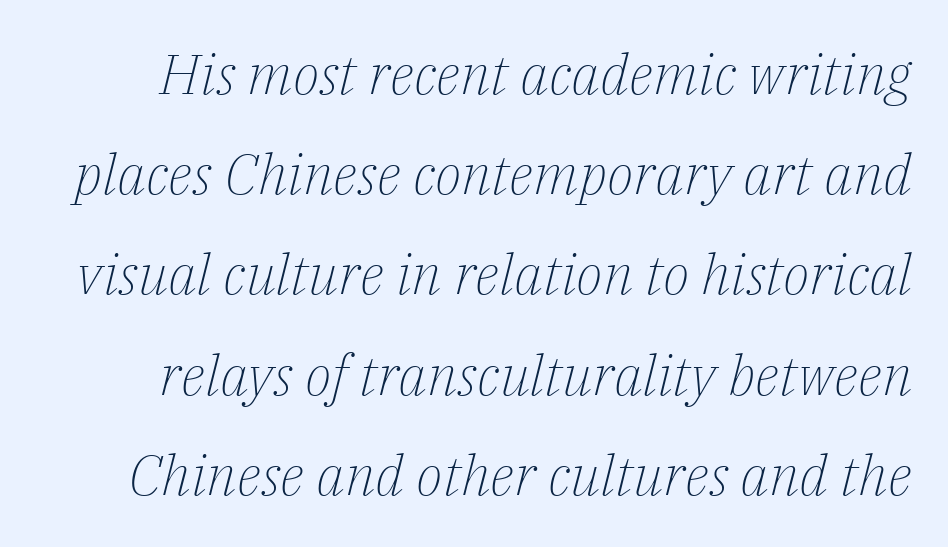
{"serif": "yes", "italic": "yes", "lean": "right", "slant_degrees": 14, "bold": "no", "weight": "light", "width": "normal", "stroke_contrast": "low", "x_height": "medium", "monospaced": "no", "underline": "no", "line_spacing_ratio": 1.79, "letter_spacing": "normal", "letter_spacing_em": 0.0, "glyph_px": 56}
